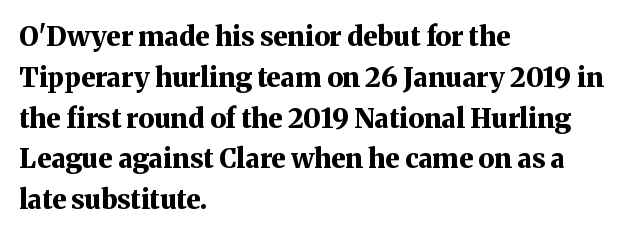
The image shows 27 px bold type, upright; set left-aligned, normal line spacing (1.51x), normal letter spacing, not underlined.
